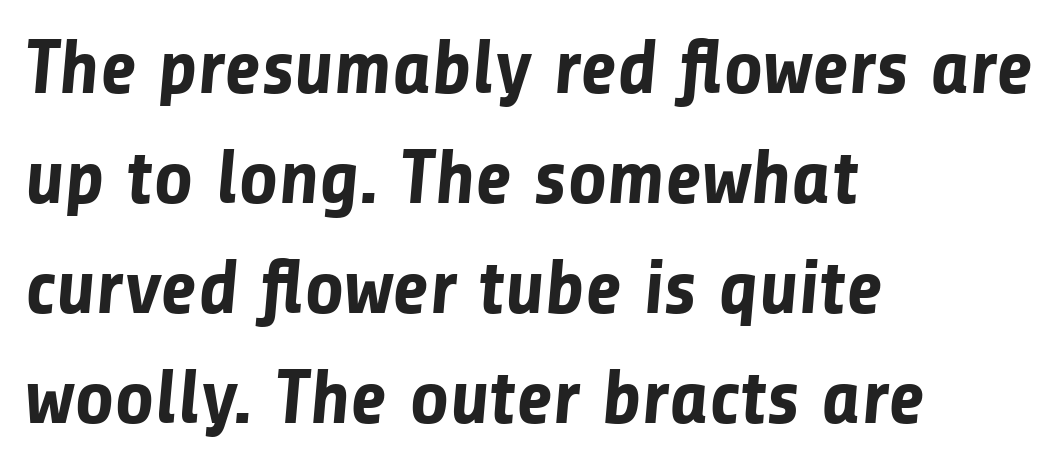
The face used here is proportionally spaced, like ordinary book or web type. The face used here is rendered with its standard letterfit. The leading is moderate, giving the passage an even texture. The area under the type is left untouched.
